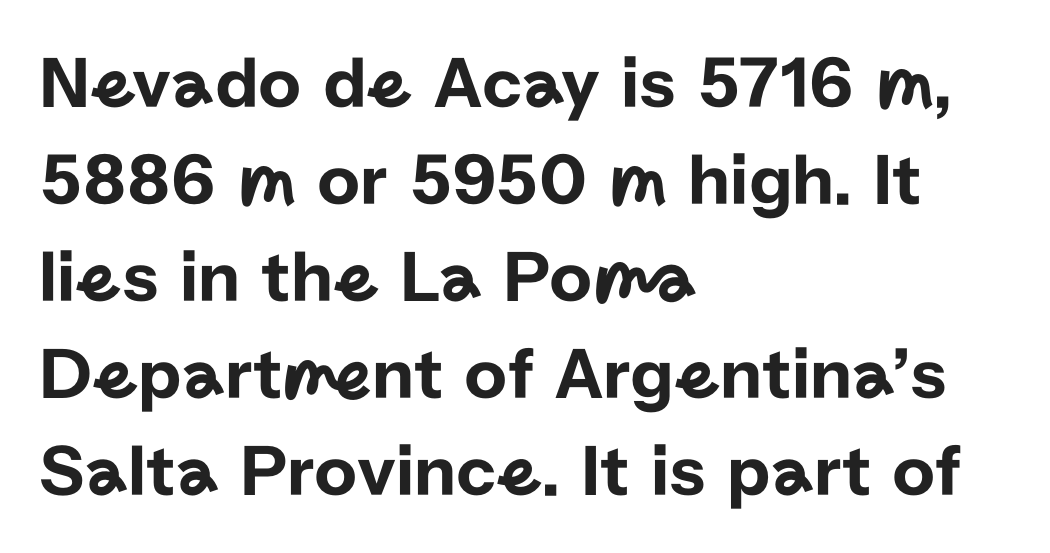
Think of a printed novel: that variable character pitch is what you see here. Reading down the block, your eye returns to a fixed left position each line. How are the letters spaced? Ordinarily, with no added tracking. Clear beneath every line of the passage. Students, observe: this is what conventionally led text looks like.
